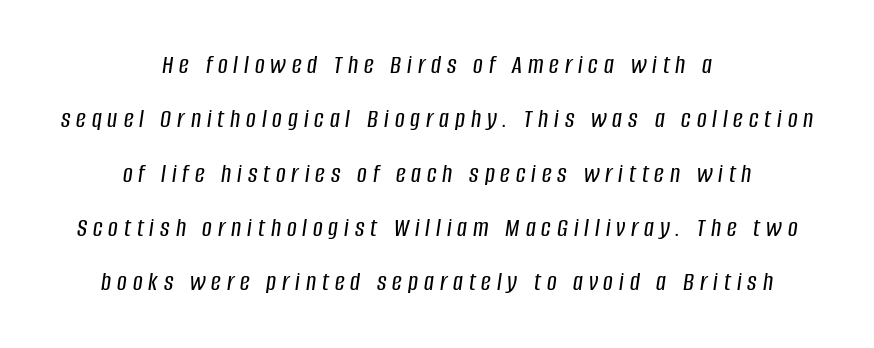
The string is rendered with underlining switched off. The leading is generous, giving the passage an open texture. Italic: yes, the glyphs are oblique. Every row of glyphs is offset so its center matches the block's center. Someone cranked the tracking dial way up on this one.
